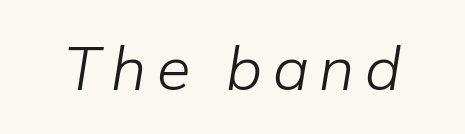
Q: Is the text bold? A: No.
Q: Is the text italic (slanted)? A: Yes, it leans right by about 9 degrees.
Q: Is the text underlined? A: No.
Q: Width (condensed, normal, or wide)? A: Normal.
Q: Stroke contrast? A: Low.
Q: x-height? A: Medium.
Q: Monospaced? A: No.
